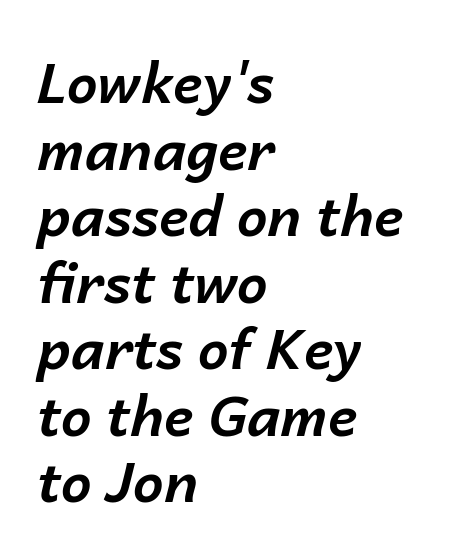
Q: Is the text bold? A: Yes.
Q: Is the text italic (slanted)? A: Yes, it leans right by about 14 degrees.
Q: Is the text underlined? A: No.
Q: How is the paragraph aligned? A: Left-aligned.
Q: Is the spacing between letters normal or unusually wide? A: Normal.
Q: Width (condensed, normal, or wide)? A: Normal.
Q: Stroke contrast? A: Low.
Q: x-height? A: Medium.
Q: Monospaced? A: No.
